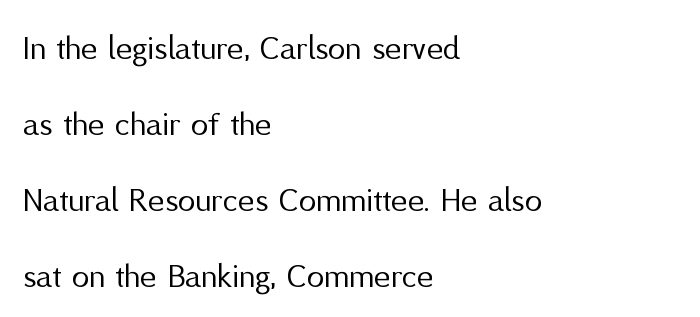
{"serif": "no", "italic": "no", "bold": "no", "weight": "regular", "width": "normal", "stroke_contrast": "medium", "x_height": "medium", "monospaced": "no", "underline": "no", "align": "left", "line_spacing": "loose", "line_spacing_ratio": 2.17, "letter_spacing": "normal", "letter_spacing_em": 0.0, "glyph_px": 35}
